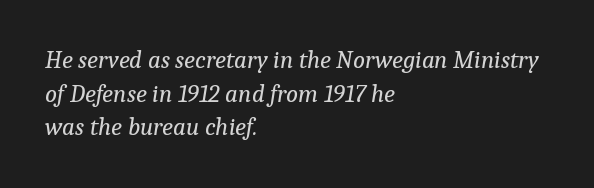
{"italic": "yes", "lean": "right", "slant_degrees": 9, "bold": "no", "underline": "no", "align": "left", "line_spacing": "normal", "line_spacing_ratio": 1.35, "letter_spacing": "normal", "letter_spacing_em": 0.0, "glyph_px": 25}
